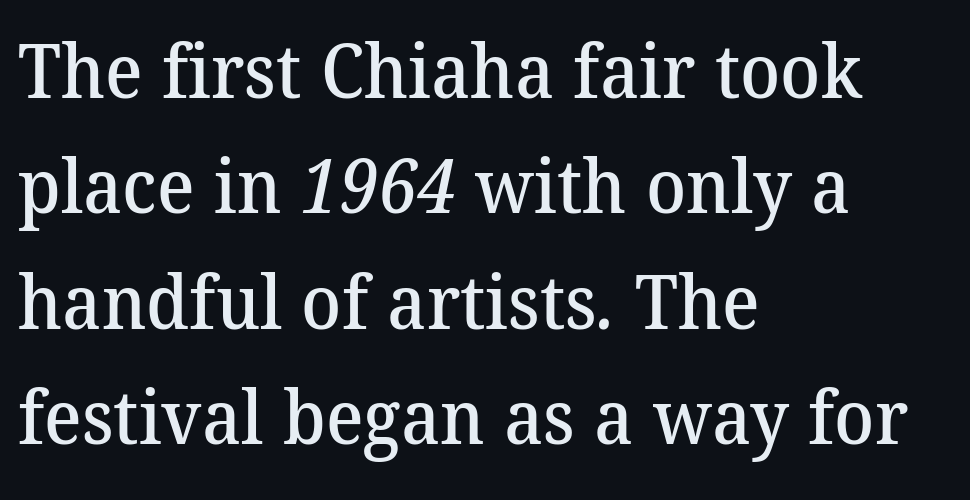
{"serif": "yes", "bold": "semi", "weight": "semibold", "width": "normal", "stroke_contrast": "medium", "x_height": "medium", "monospaced": "no", "underline": "no", "align": "left", "line_spacing": "normal", "line_spacing_ratio": 1.56, "letter_spacing": "normal", "letter_spacing_em": 0.0, "glyph_px": 74}
